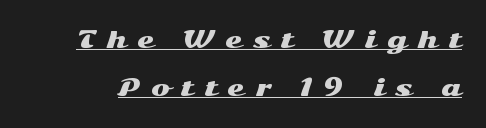
A rule runs beneath these lines of type. Words appear elongated and porous because spacing is wide. Does the leading feel generous? Absolutely, it's lavish.
